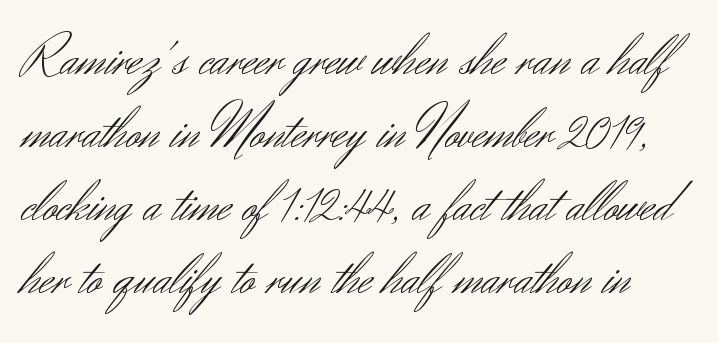
How would I describe the line gaps? Plain and ordinary. Are there feet on the stems? There aren't — it's a sans. Which margin do the lines hug? The left one — the right edge is uneven.
